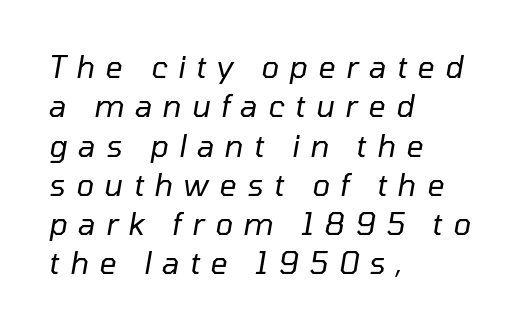
{"italic": "yes", "lean": "right", "slant_degrees": 10, "bold": "no", "weight": "regular", "width": "normal", "stroke_contrast": "low", "x_height": "medium", "monospaced": "no", "underline": "no", "align": "left", "line_spacing": "normal", "line_spacing_ratio": 1.31, "letter_spacing": "wide", "letter_spacing_em": 0.35, "glyph_px": 30}
